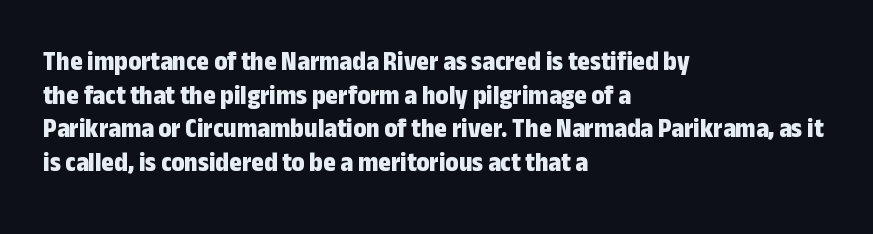
The image shows 27 px bold type, upright; set left-aligned, normal line spacing (1.25x), normal letter spacing, not underlined.
